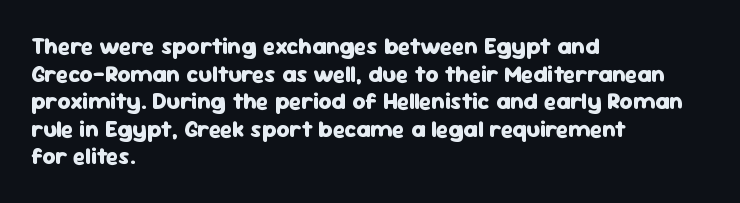
The letters stand upright; this is a roman face. Each word holds together tightly as a unit, with standard inter-letter gaps. Underline: absent. Notice how thick the strokes are: this is what a full bold looks like. The setting favours the left margin, as ordinary paragraphs usually do.
